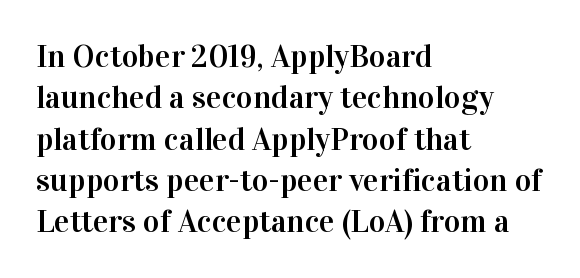
Designer's note — italics off, roman on. Leading matches the norm, producing a regular column. Compared with typical body copy, the letter spacing here is the same. The rag falls on the right side of this text block. Is this a fixed-width face? No — the glyphs have proportional, varying widths. Quick note: underline off.
